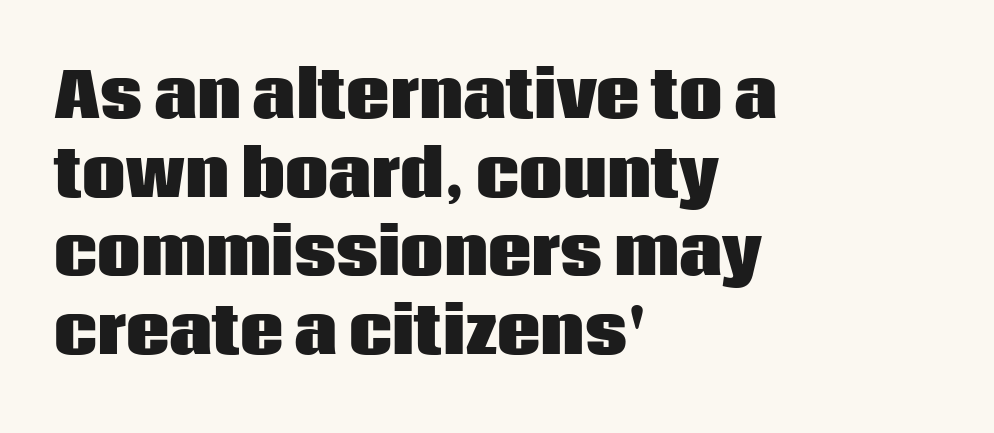
{"serif": "no", "italic": "no", "bold": "yes", "weight": "heavy", "width": "normal", "stroke_contrast": "low", "x_height": "large", "monospaced": "no", "underline": "no", "align": "left", "line_spacing": "normal", "line_spacing_ratio": 1.29, "letter_spacing": "normal", "letter_spacing_em": 0.0, "glyph_px": 61}
